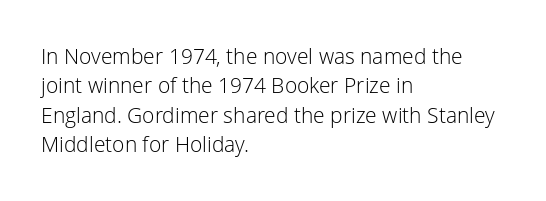
{"italic": "no", "bold": "no", "underline": "no", "align": "left", "line_spacing": "normal", "line_spacing_ratio": 1.4, "letter_spacing": "normal", "letter_spacing_em": 0.0, "glyph_px": 21}
